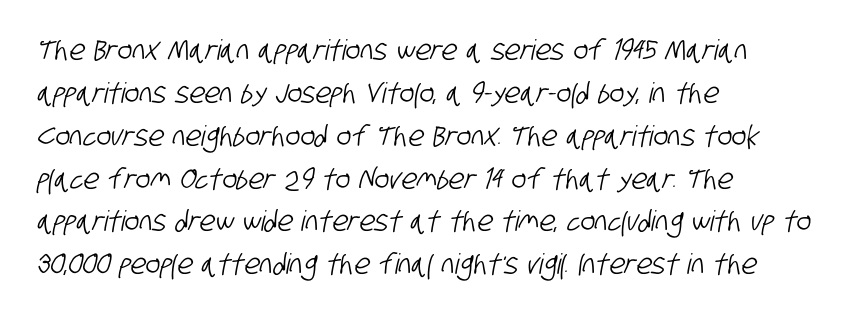
Q: Is the typeface a serif or a sans-serif typeface? A: Sans-serif.
Q: Is the text underlined? A: No.
Q: How is the paragraph aligned? A: Left-aligned.
Q: Is the spacing between letters normal or unusually wide? A: Normal.
Q: Is the spacing between lines tight, normal or loose? A: Normal.
Q: Width (condensed, normal, or wide)? A: Condensed.
Q: Stroke contrast? A: Low.
Q: x-height? A: Large.
Q: Monospaced? A: No.
